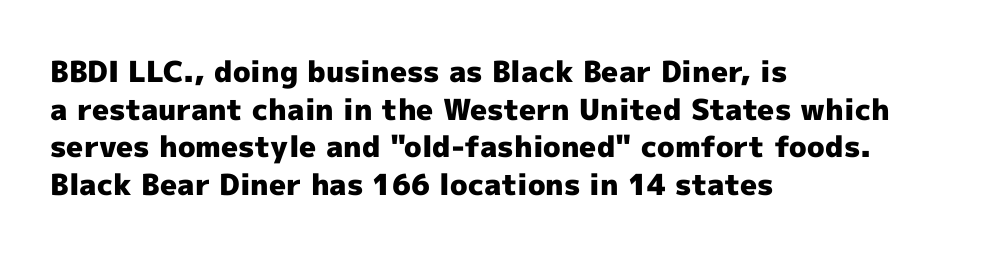
The rag falls on the right side of this text block. The passage shown is emphatically bold. This rendering leaves character spacing at its baseline value. The glyphs are unaccompanied by any horizontal stroke below them.
